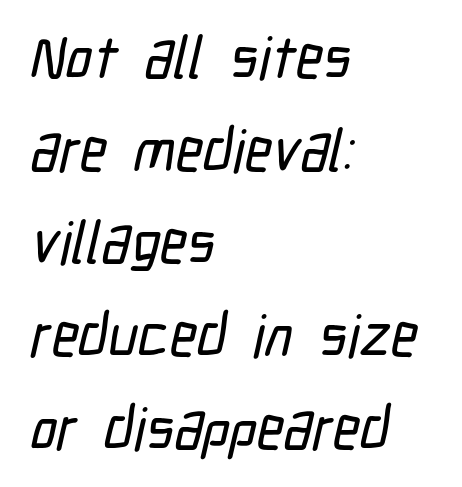
Q: Is the typeface a serif or a sans-serif typeface? A: Sans-serif.
Q: Is the text underlined? A: No.
Q: How is the paragraph aligned? A: Left-aligned.
Q: Is the spacing between letters normal or unusually wide? A: Normal.
Q: Is the spacing between lines tight, normal or loose? A: Normal.
Q: Width (condensed, normal, or wide)? A: Condensed.
Q: Stroke contrast? A: Low.
Q: x-height? A: Medium.
Q: Monospaced? A: No.
